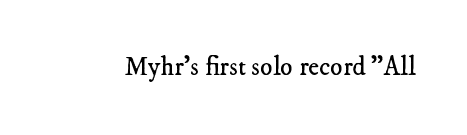
{"bold": "no", "underline": "no", "letter_spacing": "normal", "letter_spacing_em": 0.0, "glyph_px": 26}
